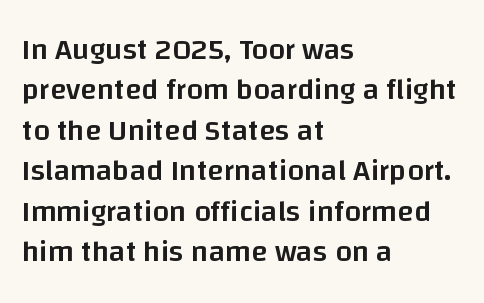
The image shows 30 px semibold sans-serif type, upright; set left-aligned, normal line spacing (1.35x), normal letter spacing, not underlined; low stroke contrast and a large x-height.
